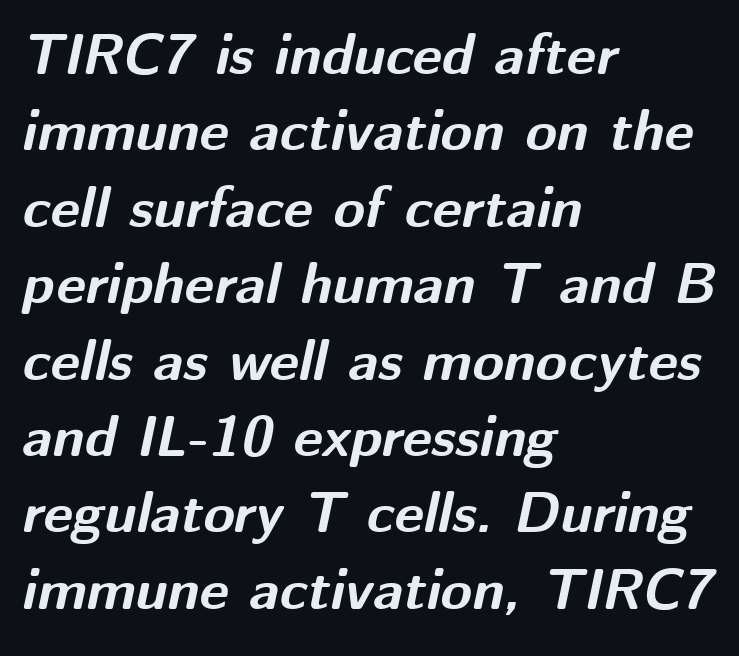
{"italic": "yes", "lean": "right", "slant_degrees": 12, "bold": "yes", "weight": "bold", "width": "normal", "stroke_contrast": "medium", "x_height": "medium", "monospaced": "no", "underline": "no", "align": "left", "line_spacing": "normal", "line_spacing_ratio": 1.34, "letter_spacing": "normal", "letter_spacing_em": 0.0, "glyph_px": 57}
